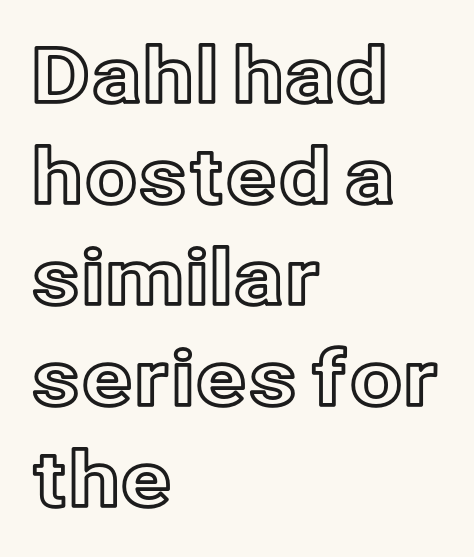
The image shows 76 px text type, upright; set left-aligned, normal line spacing (1.33x), normal letter spacing, not underlined; a medium x-height.
